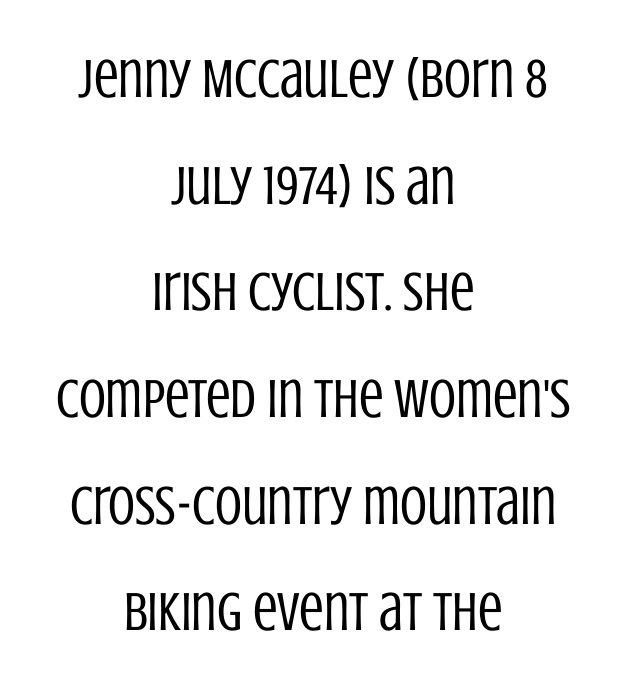
{"serif": "no", "italic": "no", "bold": "no", "weight": "regular", "width": "condensed", "stroke_contrast": "low", "x_height": "large", "monospaced": "no", "underline": "no", "align": "center", "line_spacing": "loose", "line_spacing_ratio": 1.94, "letter_spacing": "normal", "letter_spacing_em": 0.0, "glyph_px": 55}
